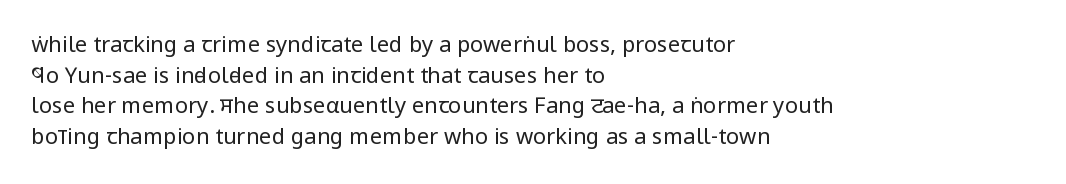
The image shows 22 px text type, upright; set left-aligned, normal line spacing (1.39x), normal letter spacing, not underlined.
